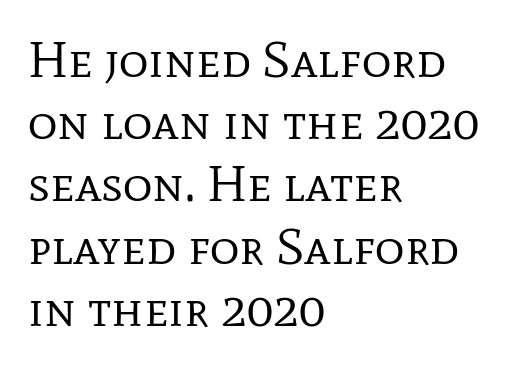
The image shows 51 px regular-weight serif type, upright; set left-aligned, line spacing 1.22x, normal letter spacing, not underlined; low stroke contrast and a medium x-height.
